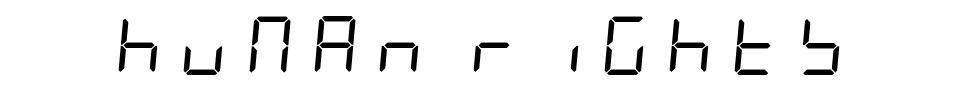
Q: Is the text bold? A: No.
Q: Is the text italic (slanted)? A: Yes, it leans right by about 5 degrees.
Q: Is the text underlined? A: No.
Q: Is the spacing between letters normal or unusually wide? A: Unusually wide.
Q: Width (condensed, normal, or wide)? A: Condensed.
Q: Stroke contrast? A: Low.
Q: x-height? A: Large.
